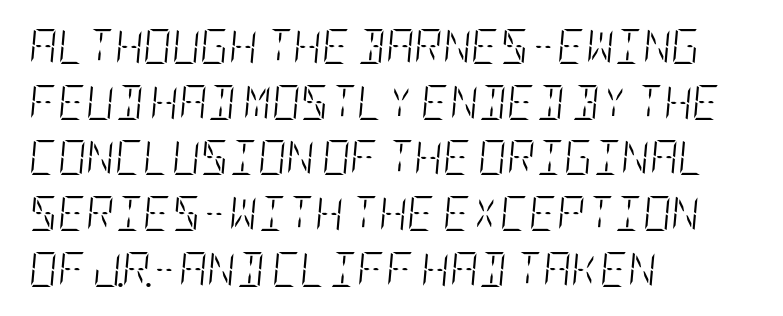
Q: Is the text bold? A: No.
Q: Is the text italic (slanted)? A: Yes, it leans right by about 5 degrees.
Q: Is the text underlined? A: No.
Q: How is the paragraph aligned? A: Left-aligned.
Q: Is the spacing between letters normal or unusually wide? A: Normal.
Q: Is the spacing between lines tight, normal or loose? A: Normal.
Q: Width (condensed, normal, or wide)? A: Condensed.
Q: Stroke contrast? A: Low.
Q: x-height? A: Large.
